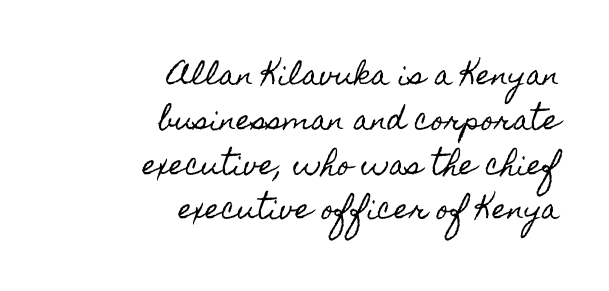
{"underline": "no", "align": "right", "line_spacing": "normal", "line_spacing_ratio": 1.66, "letter_spacing": "normal", "letter_spacing_em": 0.0, "glyph_px": 27}
